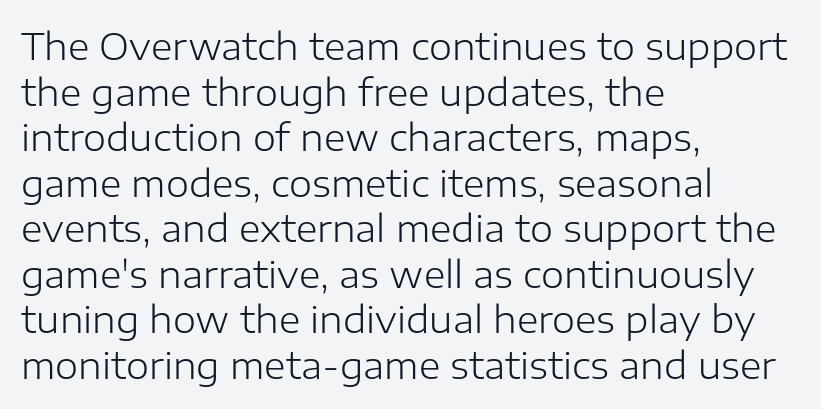
To sum up the face: it is a sans, with no serifs. A typesetter would call this proportional, since set widths differ per character. Caption: standard tracking, unaltered. Does the copy run flush right? No — it runs flush left.
